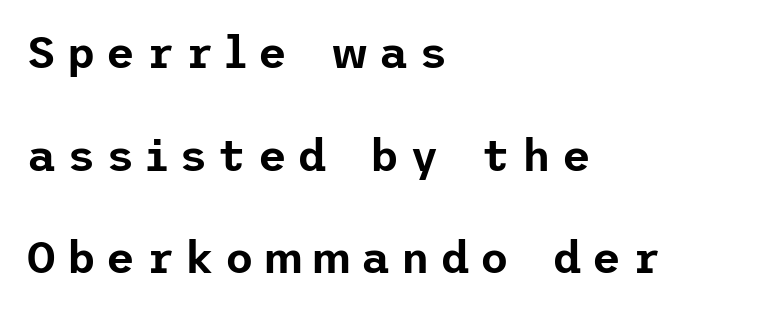
The image shows 44 px sans-serif type, upright; set left-aligned, loose line spacing (2.33x), unusually wide letter spacing (+0.25 em), not underlined; low stroke contrast and a medium x-height.
